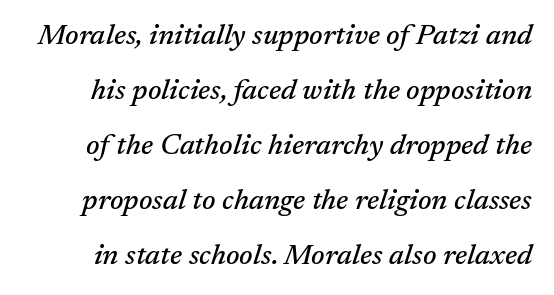
The image shows 29 px serif type, italic (leaning right); set loose line spacing (1.9x), normal letter spacing, not underlined; medium stroke contrast and a medium x-height.
